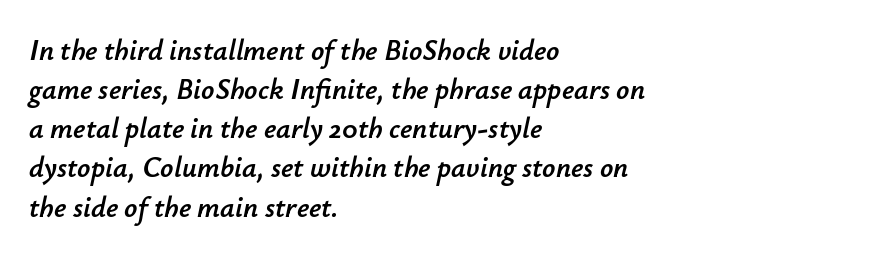
Q: Is the text italic (slanted)? A: Yes, it leans right by about 12 degrees.
Q: Is the text underlined? A: No.
Q: How is the paragraph aligned? A: Left-aligned.
Q: Is the spacing between letters normal or unusually wide? A: Normal.
Q: Is the spacing between lines tight, normal or loose? A: Normal.
Q: Width (condensed, normal, or wide)? A: Normal.
Q: Stroke contrast? A: Low.
Q: x-height? A: Small.
Q: Monospaced? A: No.
